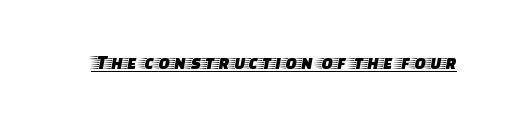
The image shows 21 px text type; set normal letter spacing, underlined.
